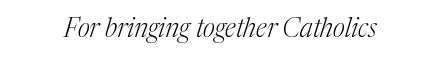
This rendering features lettering with no underline. In terms of letterspacing, this is plain default setting. It's the slanting kind of type. The strokes are not fattened; the text isn't bold.
